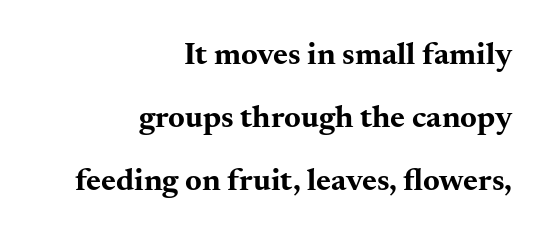
Baseline-to-baseline distance is far greater than the letter height. Here the designer chose a conventional face with non-uniform glyph widths. Words float on clear page, feet unadorned. Bold? Absolutely — the strokes are thick and heavy. This sample is right-justified, so line beginnings fall wherever the words allow.
